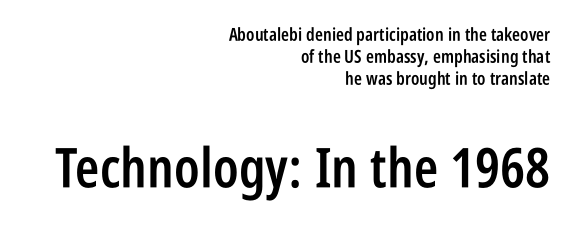
The face used here appears at its bigger size in the lower chunk. The rendering keeps characters at their native spacing. Look at the stroke-to-counter ratio: somewhat heavy, a semibold. Nobody drew a line under any word here. Horizontally, the lines are justified to the trailing edge only.
